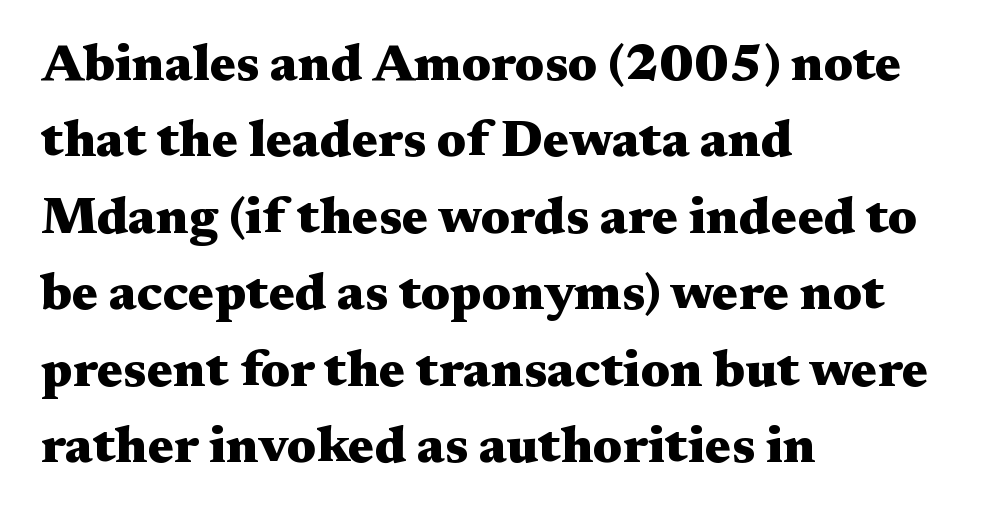
One-word summary of the alignment: left. The designer went with a serif here, giving each stem small feet. Looks like regular typesetting: each glyph gets only the width it needs. It's the straight-up-and-down kind of type.
